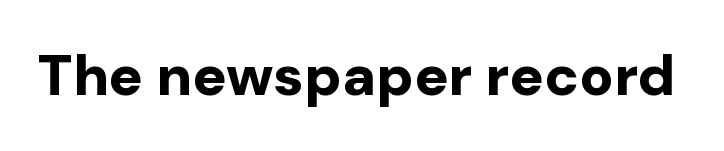
The image shows 57 px bold sans-serif type, upright; set normal letter spacing, not underlined; low stroke contrast and a medium x-height.
